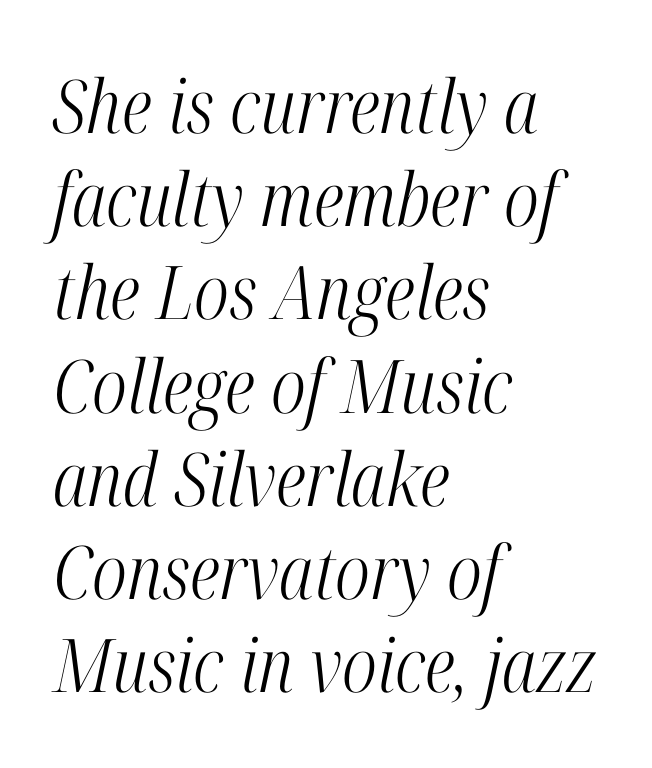
The image shows 74 px light, condensed serif type, italic (leaning right); set left-aligned, normal line spacing (1.26x), normal letter spacing, not underlined; high stroke contrast and a medium x-height.
